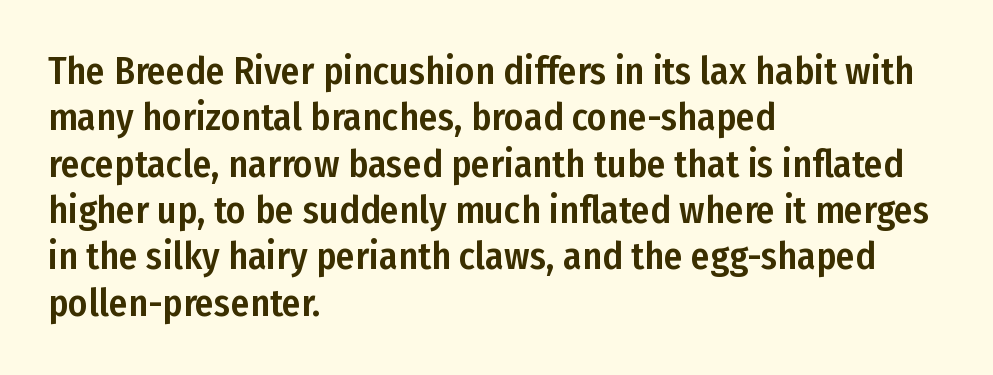
The image shows 38 px condensed sans-serif type, upright; set left-aligned, line spacing 1.22x, normal letter spacing, not underlined; low stroke contrast and a medium x-height.
